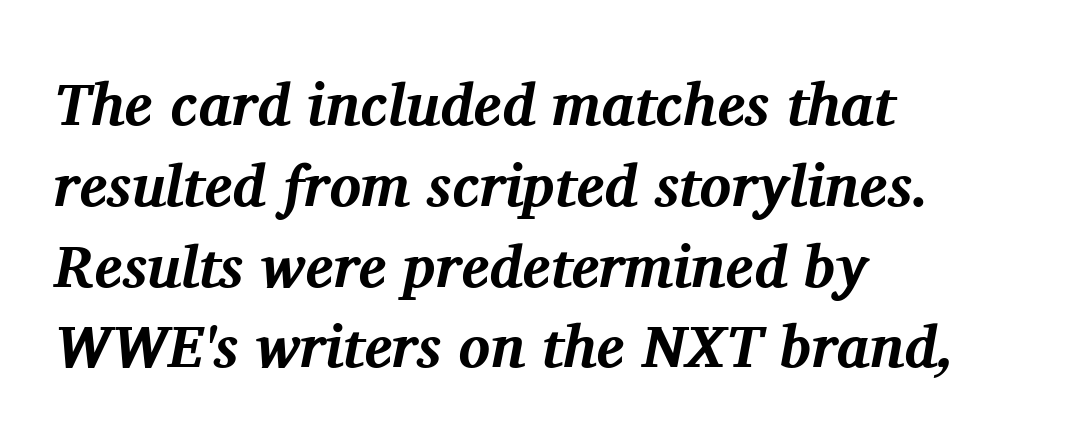
{"serif": "yes", "italic": "yes", "lean": "right", "slant_degrees": 11, "bold": "yes", "weight": "bold", "width": "normal", "stroke_contrast": "medium", "x_height": "medium", "monospaced": "no", "underline": "no", "align": "left", "line_spacing": "normal", "line_spacing_ratio": 1.37, "letter_spacing": "normal", "letter_spacing_em": 0.0, "glyph_px": 59}
